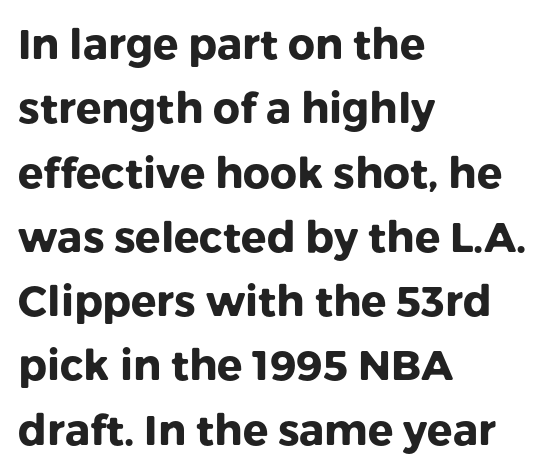
This sample keeps an unexceptional amount of space between lines. Where is the straight margin? On the left. Compared with typical body copy, the letter spacing here is the same. The face used here has the dense, thick strokes of a bold. No italicization has been applied; the sample stays upright.
